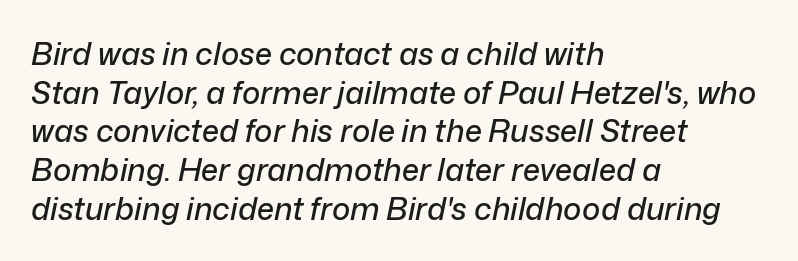
Descender tails drop into unmarked territory. Emphasis-style slanted type is in use. Compared with a centered layout, this one pins lines to the left instead. Spacing verdict: proportional, widths tailored to each character. Notice how descenders clear the ascenders below comfortably — that's standard leading.
